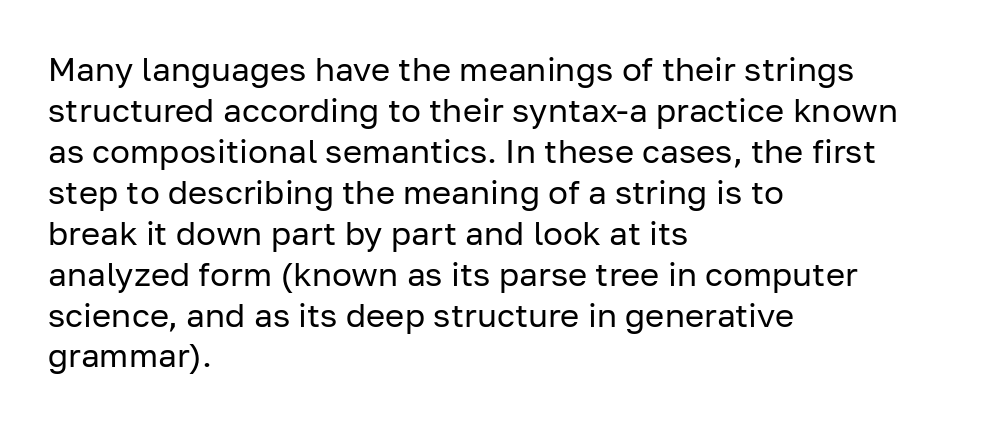
Q: Is the text bold? A: No.
Q: Is the text italic (slanted)? A: No, it is upright.
Q: Is the typeface a serif or a sans-serif typeface? A: Sans-serif.
Q: Is the text underlined? A: No.
Q: How is the paragraph aligned? A: Left-aligned.
Q: Is the spacing between letters normal or unusually wide? A: Normal.
Q: Width (condensed, normal, or wide)? A: Normal.
Q: Stroke contrast? A: Low.
Q: x-height? A: Medium.
Q: Monospaced? A: No.
